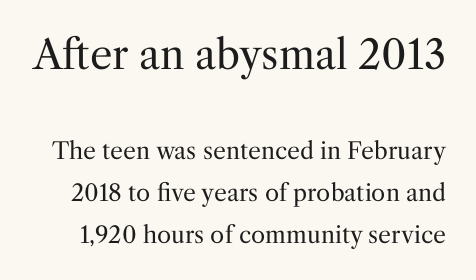
{"serif": "yes", "italic": "no", "bold": "no", "weight": "regular", "width": "normal", "stroke_contrast": "medium", "x_height": "medium", "monospaced": "no", "underline": "no", "line_spacing_ratio": 1.84, "letter_spacing": "normal", "letter_spacing_em": 0.0, "larger_block": "first", "size_ratio": 1.74, "glyph_px": 40}
